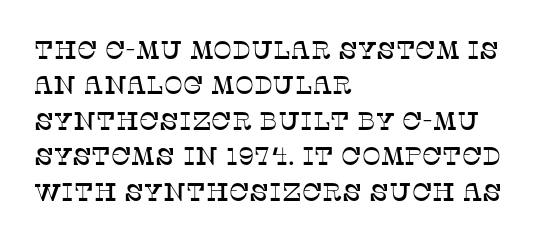
{"italic": "no", "underline": "no", "align": "left", "line_spacing": "normal", "line_spacing_ratio": 1.42, "letter_spacing": "normal", "letter_spacing_em": 0.0, "glyph_px": 25}
